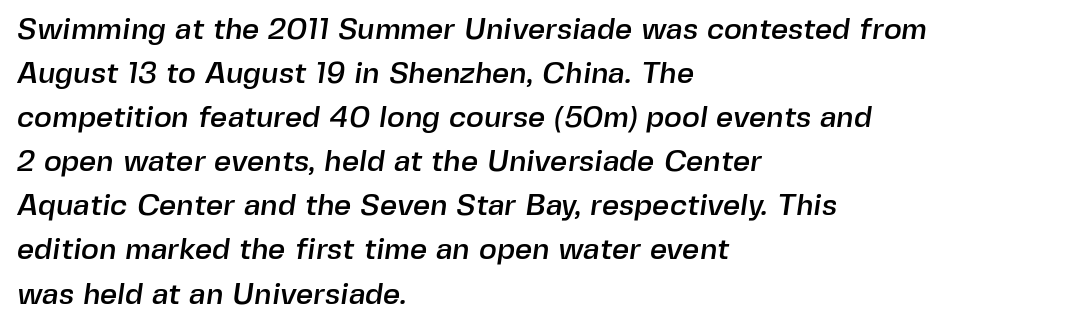
Q: Is the typeface a serif or a sans-serif typeface? A: Sans-serif.
Q: Is the text underlined? A: No.
Q: How is the paragraph aligned? A: Left-aligned.
Q: Is the spacing between letters normal or unusually wide? A: Normal.
Q: Is the spacing between lines tight, normal or loose? A: Normal.
Q: Width (condensed, normal, or wide)? A: Normal.
Q: x-height? A: Medium.
Q: Monospaced? A: No.
